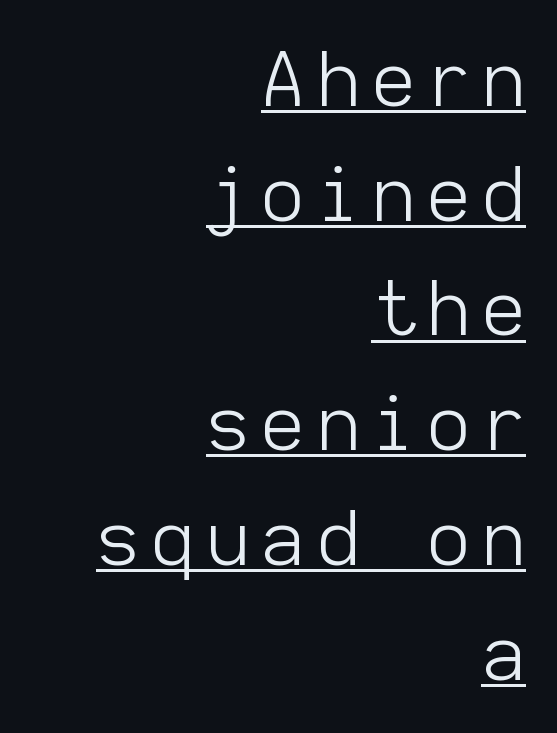
Is this a fixed-width face? Yes — each glyph sits in an identical cell. This rendering employs a face without finishing strokes, i.e., a sans-serif. The glyphs are accompanied by a horizontal stroke just below them. If you drew a line through each stem, it would be perfectly vertical. Weight: regular or lighter.
